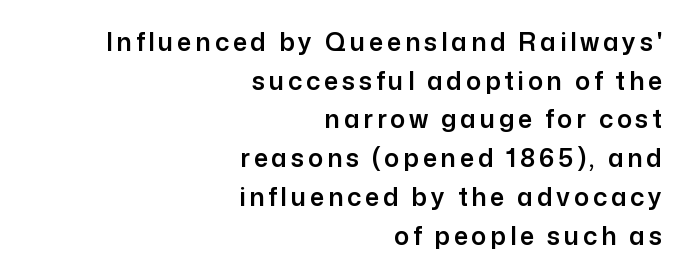
The image shows 25 px text type, upright; set right-aligned, normal line spacing (1.55x), not underlined.
